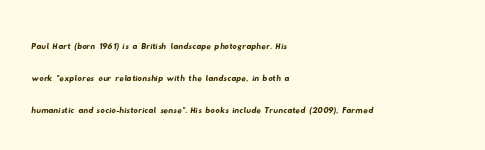
{"underline": "no", "align": "left", "line_spacing": "normal", "line_spacing_ratio": 1.46, "letter_spacing": "normal", "letter_spacing_em": 0.0, "glyph_px": 22}
